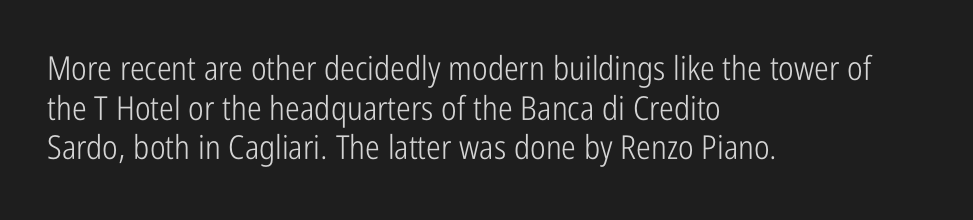
The lettering stays uniformly vertical, giving the passage a roman look. Each stroke keeps to a modest, everyday thickness or less. Observe the ordinary spacing: letters are neighbours, not strangers. Plain, unruled lines of type. Horizontal alignment here is leftward, the default for most running prose.
